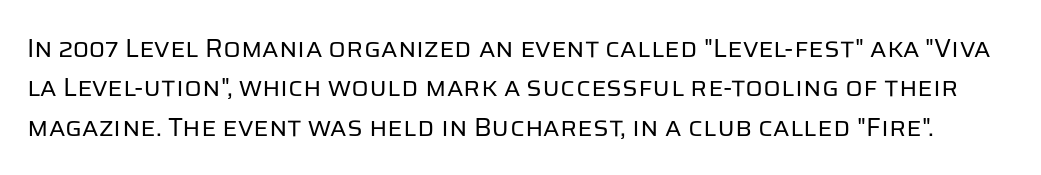
Q: Is the text bold? A: No.
Q: Is the text italic (slanted)? A: No, it is upright.
Q: Is the text underlined? A: No.
Q: Is the spacing between letters normal or unusually wide? A: Normal.
Q: Is the spacing between lines tight, normal or loose? A: Normal.
